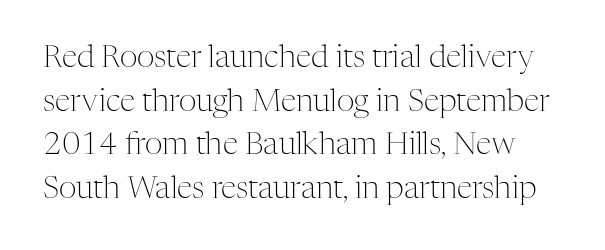
How are the letters spaced? Ordinarily, with no added tracking. The font family rendered here belongs to the serif group. The font sits on the lighter half of the weight spectrum, regular included. The zone under the glyphs is completely vacant. The leading is moderate, giving the passage an even texture.
